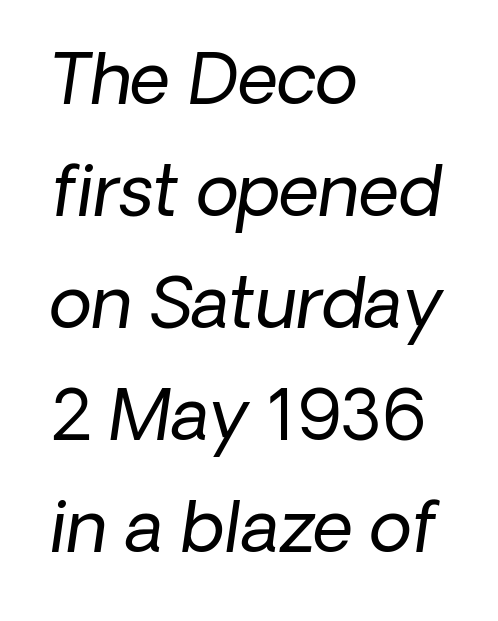
The image shows 70 px regular-weight sans-serif type; set left-aligned, normal line spacing (1.6x), normal letter spacing, not underlined; low stroke contrast and a medium x-height.
